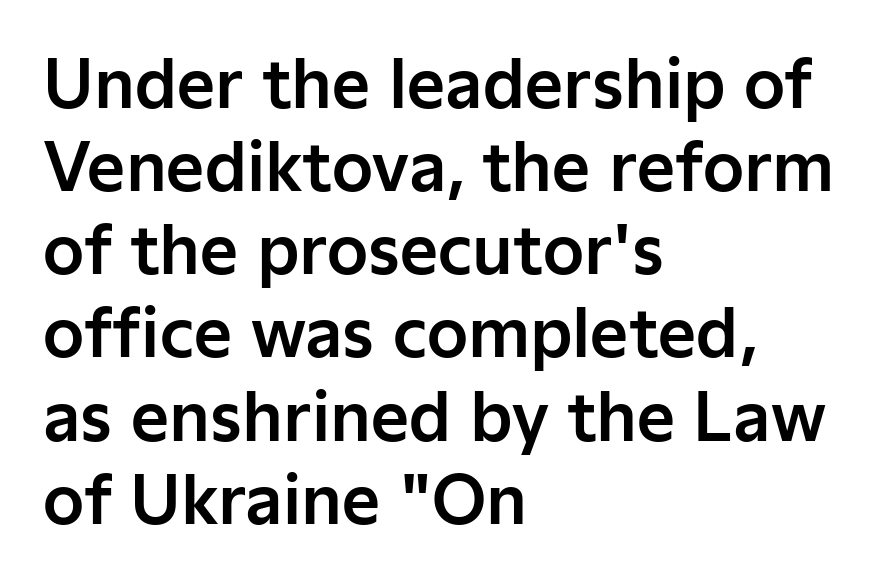
Each line starts at the same left margin while the right side varies. What kind of face is this? One without serifs — a sans. The gaps between neighbouring characters are ordinary and unremarkable. In terms of posture, this sample is upright. This sample keeps an unexceptional amount of space between lines. Descender tails drop into unmarked territory.
